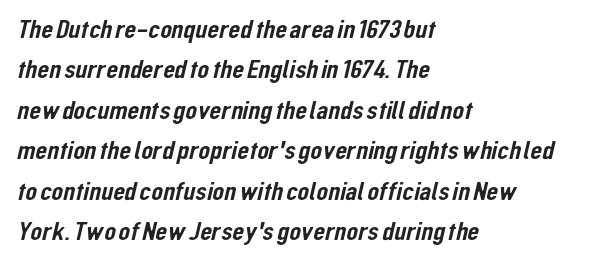
This rendering features lettering with no underline. Successive baselines arrive at the customary interval. Leftover space on each line is placed entirely after the last word. The passage shown has conventional tracking throughout.
